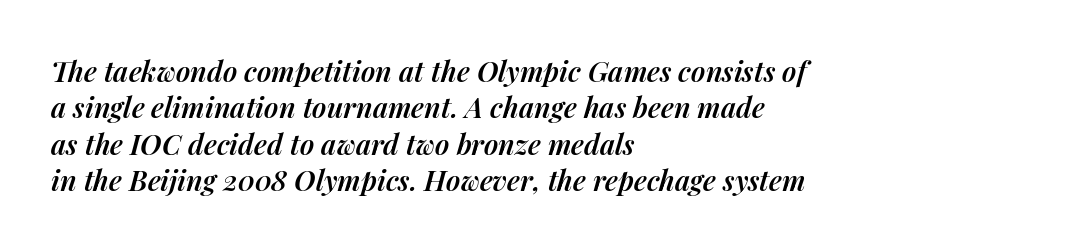
{"italic": "yes", "lean": "right", "slant_degrees": 14, "bold": "semi", "weight": "semibold", "width": "normal", "stroke_contrast": "medium", "x_height": "medium", "monospaced": "no", "underline": "no", "align": "left", "line_spacing": "normal", "line_spacing_ratio": 1.3, "letter_spacing": "normal", "letter_spacing_em": 0.0, "glyph_px": 28}
